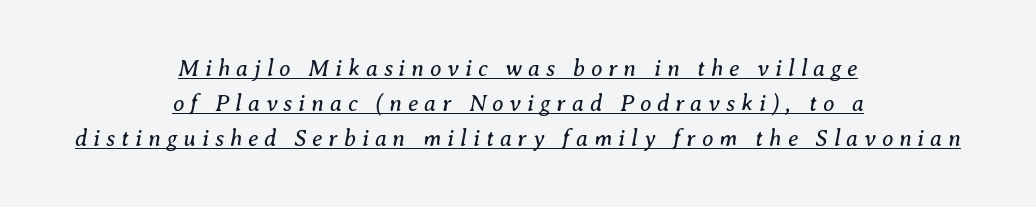
Notice how descenders clear the ascenders below comfortably — that's standard leading. One-word summary of the alignment: center. Ink coverage per letter is moderate at most. The letterforms stand isolated, each surrounded by extra space. Slanted lettering throughout.
